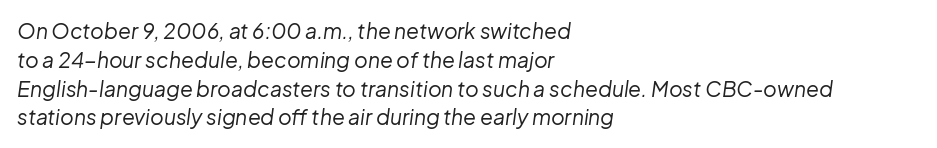
Q: Is the text bold? A: No.
Q: Is the text italic (slanted)? A: Yes, it leans right by about 8 degrees.
Q: Is the text underlined? A: No.
Q: How is the paragraph aligned? A: Left-aligned.
Q: Is the spacing between letters normal or unusually wide? A: Normal.
Q: Is the spacing between lines tight, normal or loose? A: Normal.
